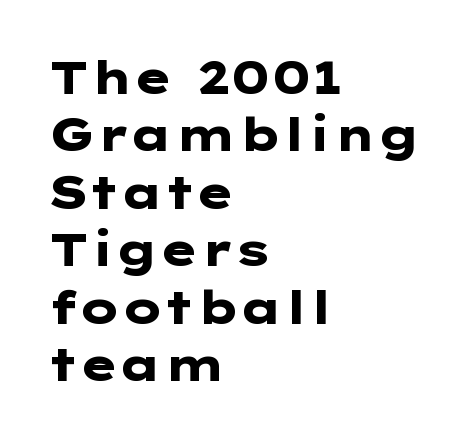
Left-aligned paragraph, ragged on the right. How would I describe the line gaps? Plain and ordinary. This rendering employs a face without finishing strokes, i.e., a sans-serif. Look at the tracking — it's just the regular setting, nothing added. The baseline area is clear. Every letter is thick-stroked: bold, no question.
